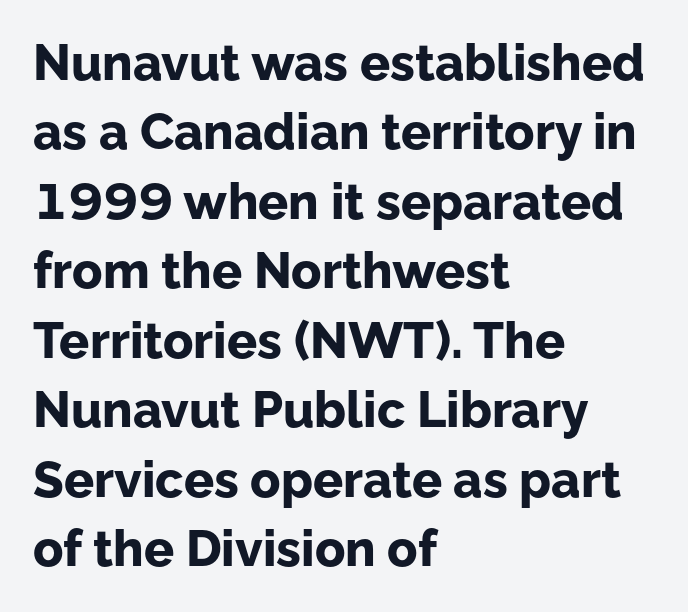
Q: Is the text bold? A: Yes.
Q: Is the text italic (slanted)? A: No, it is upright.
Q: Is the typeface a serif or a sans-serif typeface? A: Sans-serif.
Q: Is the text underlined? A: No.
Q: How is the paragraph aligned? A: Left-aligned.
Q: Is the spacing between letters normal or unusually wide? A: Normal.
Q: Is the spacing between lines tight, normal or loose? A: Normal.
Q: Width (condensed, normal, or wide)? A: Normal.
Q: Stroke contrast? A: Low.
Q: x-height? A: Medium.
Q: Monospaced? A: No.
